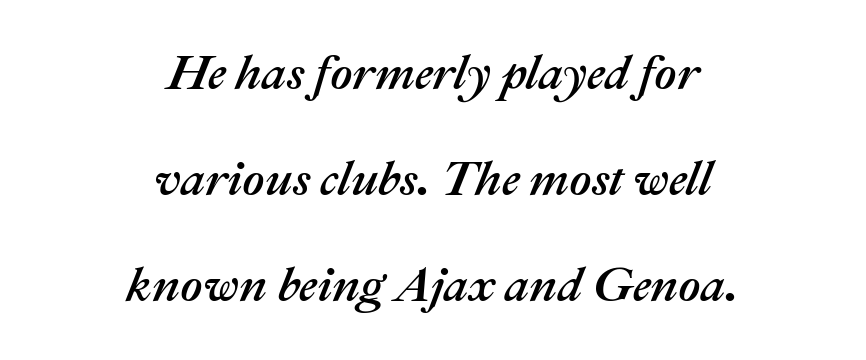
The image shows 48 px text type, italic (leaning right); set centered, loose line spacing (2.21x), normal letter spacing, not underlined; medium stroke contrast and a medium x-height.
